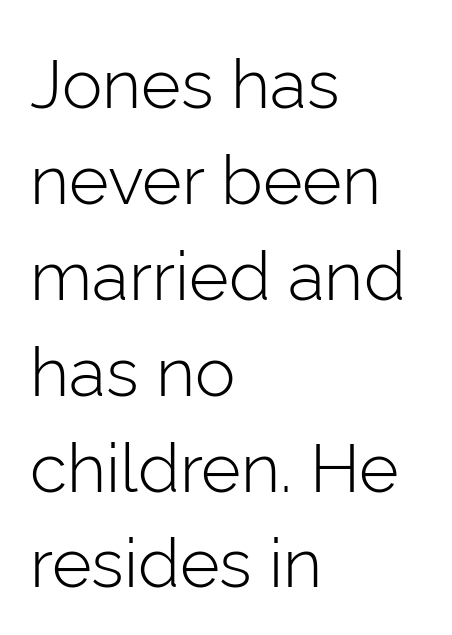
{"serif": "no", "italic": "no", "bold": "no", "weight": "light", "width": "normal", "stroke_contrast": "low", "x_height": "medium", "monospaced": "no", "underline": "no", "align": "left", "line_spacing": "normal", "line_spacing_ratio": 1.41, "letter_spacing": "normal", "letter_spacing_em": 0.0, "glyph_px": 68}
